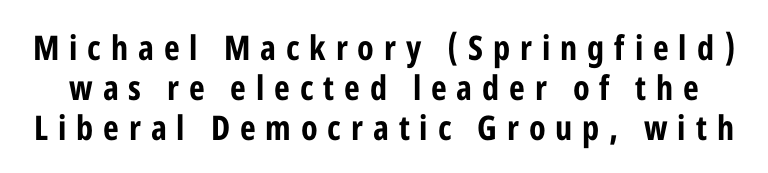
Q: Is the text bold? A: Yes.
Q: Is the text italic (slanted)? A: No, it is upright.
Q: Is the typeface a serif or a sans-serif typeface? A: Sans-serif.
Q: Is the text underlined? A: No.
Q: Is the spacing between letters normal or unusually wide? A: Unusually wide.
Q: Width (condensed, normal, or wide)? A: Condensed.
Q: Stroke contrast? A: Low.
Q: x-height? A: Medium.
Q: Monospaced? A: No.
